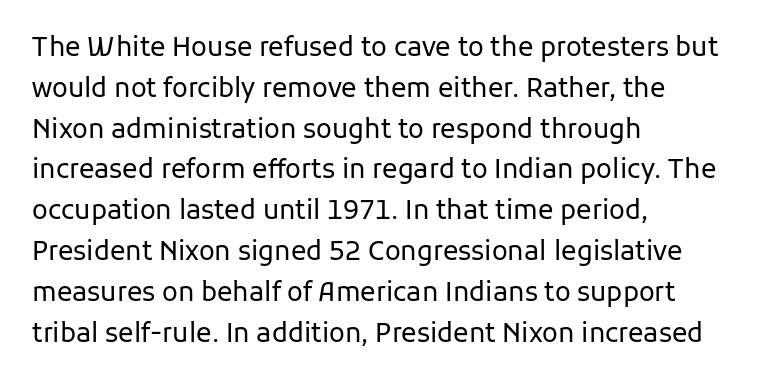
{"italic": "no", "bold": "no", "underline": "no", "align": "left", "line_spacing": "normal", "line_spacing_ratio": 1.57, "letter_spacing": "normal", "letter_spacing_em": 0.0, "glyph_px": 26}
